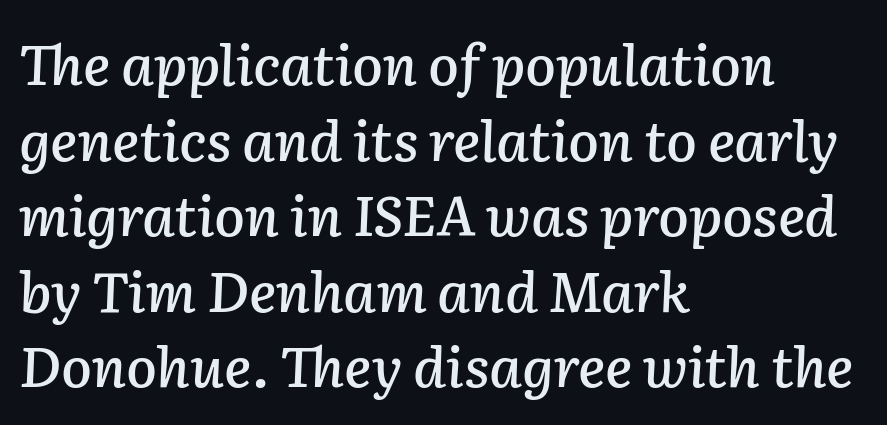
The image shows 56 px text type, italic (leaning right); set left-aligned, normal line spacing (1.35x), normal letter spacing, not underlined; low stroke contrast and a medium x-height.
